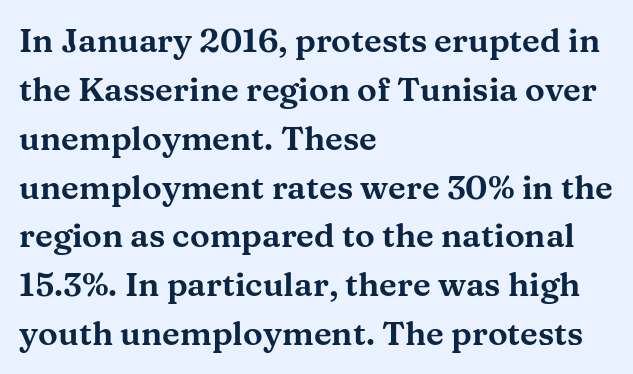
Q: Is the text italic (slanted)? A: No, it is upright.
Q: Is the typeface a serif or a sans-serif typeface? A: Serif.
Q: Is the text underlined? A: No.
Q: How is the paragraph aligned? A: Left-aligned.
Q: Is the spacing between letters normal or unusually wide? A: Normal.
Q: Is the spacing between lines tight, normal or loose? A: Normal.
Q: Width (condensed, normal, or wide)? A: Wide.
Q: Stroke contrast? A: Medium.
Q: x-height? A: Medium.
Q: Monospaced? A: No.
